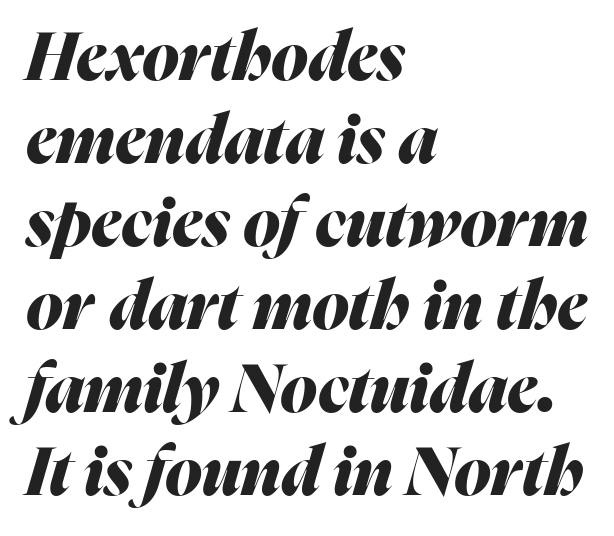
The image shows 67 px heavy type, italic (leaning right); set left-aligned, line spacing 1.24x, normal letter spacing, not underlined; medium stroke contrast and a medium x-height.
